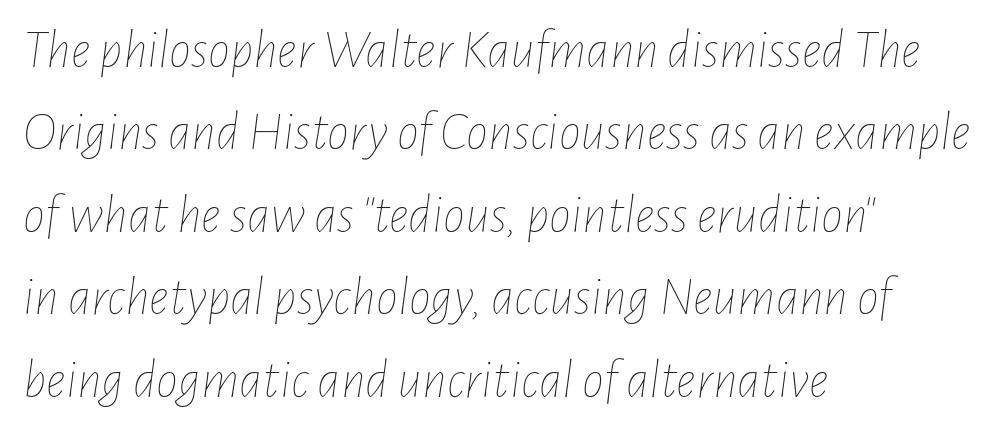
{"italic": "yes", "lean": "right", "slant_degrees": 7, "bold": "no", "weight": "thin", "width": "condensed", "stroke_contrast": "low", "x_height": "medium", "monospaced": "no", "underline": "no", "align": "left", "line_spacing": "normal", "line_spacing_ratio": 1.5, "letter_spacing": "normal", "letter_spacing_em": 0.0, "glyph_px": 55}
